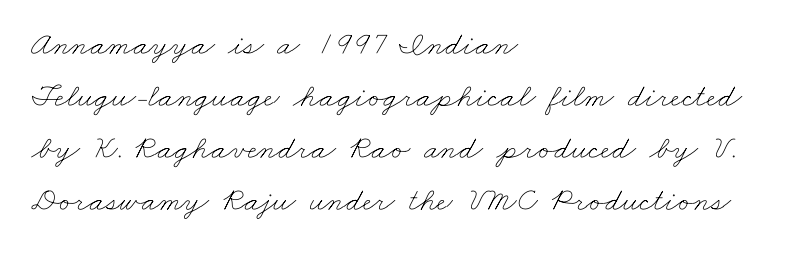
The image shows 33 px thin, wide type; set left-aligned, normal line spacing (1.58x), normal letter spacing, not underlined; low stroke contrast and a small x-height.
